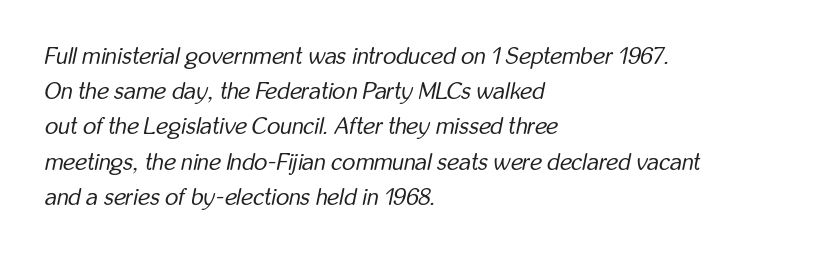
{"italic": "yes", "lean": "right", "slant_degrees": 12, "bold": "no", "underline": "no", "align": "left", "line_spacing": "normal", "line_spacing_ratio": 1.53, "letter_spacing": "normal", "letter_spacing_em": 0.0, "glyph_px": 23}
